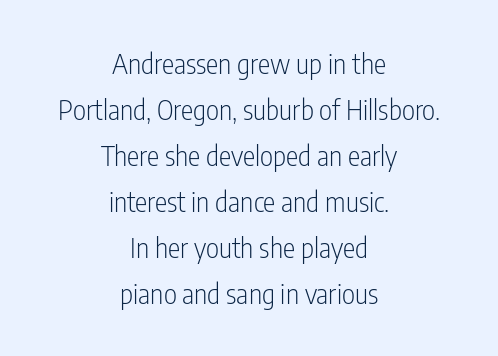
{"serif": "no", "italic": "no", "bold": "no", "weight": "light", "width": "condensed", "stroke_contrast": "low", "x_height": "medium", "monospaced": "no", "underline": "no", "align": "center", "line_spacing": "normal", "line_spacing_ratio": 1.64, "letter_spacing": "normal", "letter_spacing_em": 0.0, "glyph_px": 28}
